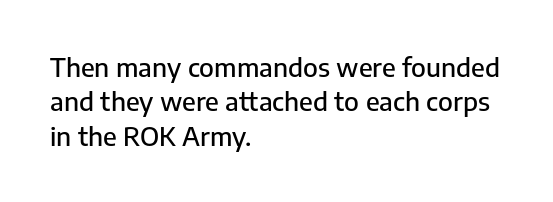
Q: Is the text italic (slanted)? A: No, it is upright.
Q: Is the text underlined? A: No.
Q: How is the paragraph aligned? A: Left-aligned.
Q: Is the spacing between letters normal or unusually wide? A: Normal.
Q: Is the spacing between lines tight, normal or loose? A: Normal.
